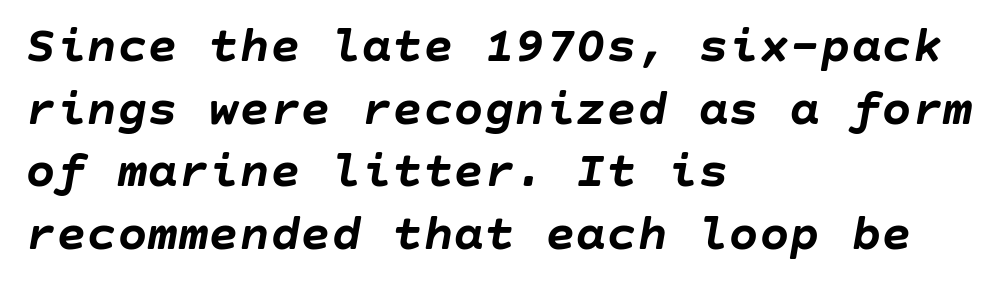
Q: Is the text bold? A: Yes.
Q: Is the text italic (slanted)? A: Yes, it leans right by about 10 degrees.
Q: Is the text underlined? A: No.
Q: How is the paragraph aligned? A: Left-aligned.
Q: Is the spacing between letters normal or unusually wide? A: Normal.
Q: Width (condensed, normal, or wide)? A: Normal.
Q: Stroke contrast? A: Low.
Q: x-height? A: Large.
